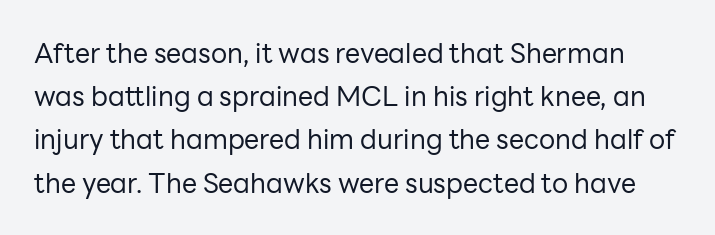
Style check: upright. Is the stroke heavy? The answer is a plain regular-or-lighter. Rule under the text: the space is simply empty. The line-height multiplier appears to be the usual default. Observe the ordinary spacing: letters are neighbours, not strangers.
